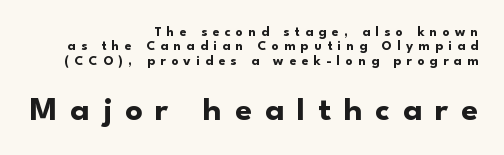
{"serif": "no", "italic": "no", "bold": "yes", "weight": "bold", "width": "normal", "stroke_contrast": "low", "x_height": "small", "monospaced": "no", "underline": "no", "align": "right", "line_spacing": "tight", "line_spacing_ratio": 1.02, "letter_spacing": "wide", "letter_spacing_em": 0.38, "larger_block": "second", "size_ratio": 2.43, "glyph_px": 34}
